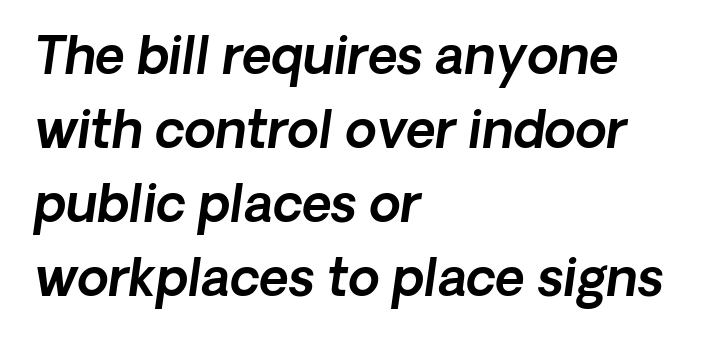
Spacing verdict: proportional, widths tailored to each character. Line spacing here is normal. Only glyphs here, with clear space below each row. These lines keep a tight, regular rhythm from letter to letter. If you drew a line through each stem, it would be angled. Casual observation: everything's shoved over to the left.
